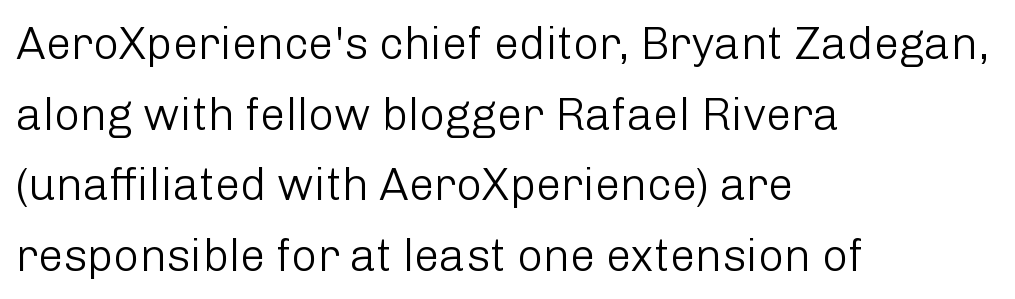
Q: Is the text bold? A: No.
Q: Is the text italic (slanted)? A: No, it is upright.
Q: Is the typeface a serif or a sans-serif typeface? A: Sans-serif.
Q: Is the text underlined? A: No.
Q: How is the paragraph aligned? A: Left-aligned.
Q: Is the spacing between letters normal or unusually wide? A: Normal.
Q: Is the spacing between lines tight, normal or loose? A: Normal.
Q: Width (condensed, normal, or wide)? A: Normal.
Q: Stroke contrast? A: Low.
Q: x-height? A: Medium.
Q: Monospaced? A: No.
